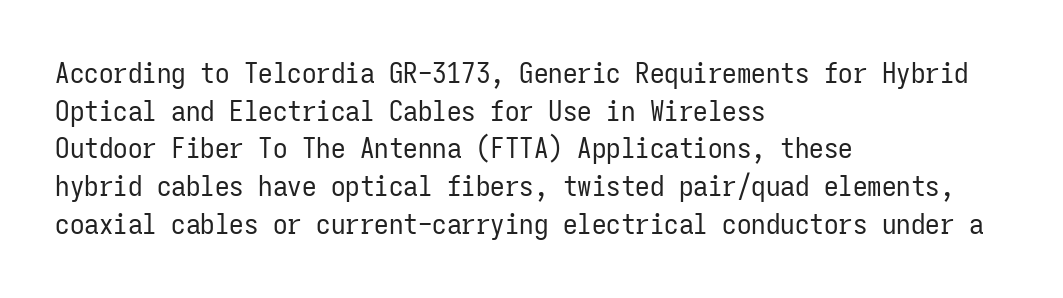
The image shows 29 px regular-weight, condensed sans-serif type, upright, monospaced; set left-aligned, normal line spacing (1.3x), normal letter spacing, not underlined; low stroke contrast and a medium x-height.
